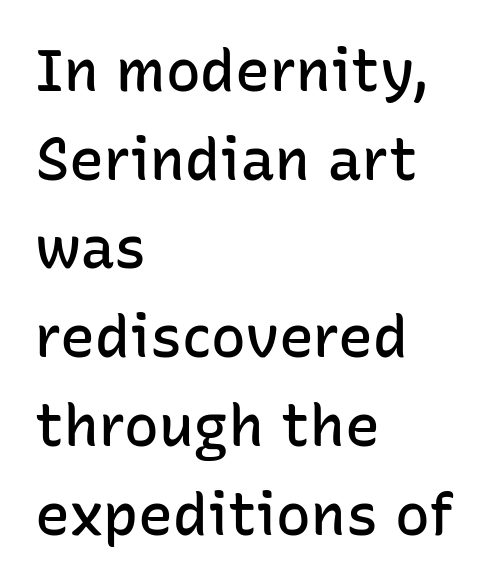
Q: Is the text bold? A: Semi-bold.
Q: Is the text italic (slanted)? A: No, it is upright.
Q: Is the typeface a serif or a sans-serif typeface? A: Sans-serif.
Q: Is the text underlined? A: No.
Q: How is the paragraph aligned? A: Left-aligned.
Q: Is the spacing between letters normal or unusually wide? A: Normal.
Q: Is the spacing between lines tight, normal or loose? A: Normal.
Q: Width (condensed, normal, or wide)? A: Normal.
Q: Stroke contrast? A: Low.
Q: x-height? A: Medium.
Q: Monospaced? A: No.
